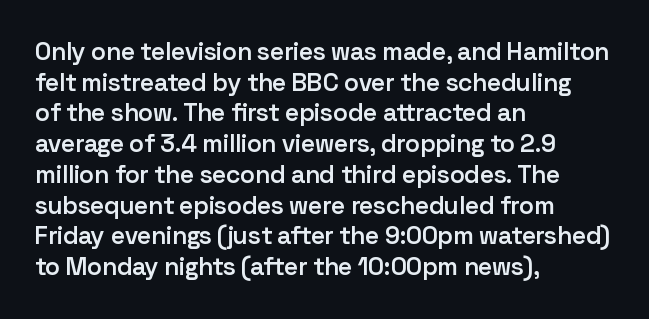
The image shows 25 px text type, upright; set left-aligned, line spacing 1.23x, normal letter spacing, not underlined.
